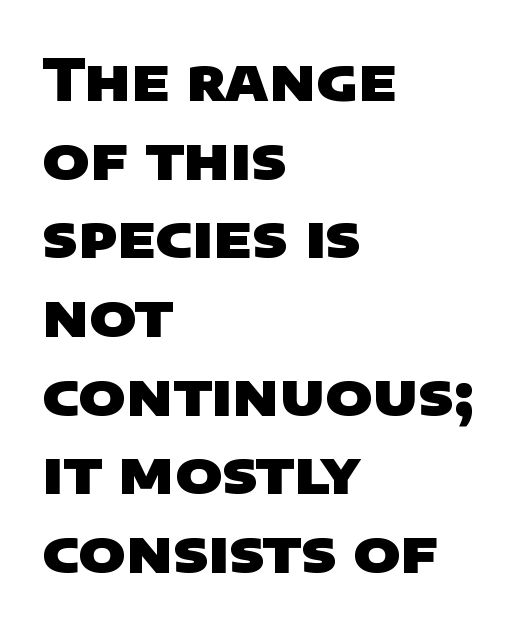
{"serif": "no", "bold": "yes", "weight": "heavy", "width": "wide", "stroke_contrast": "low", "x_height": "large", "monospaced": "no", "underline": "no", "align": "left", "line_spacing": "normal", "line_spacing_ratio": 1.38, "letter_spacing": "normal", "letter_spacing_em": 0.0, "glyph_px": 57}
